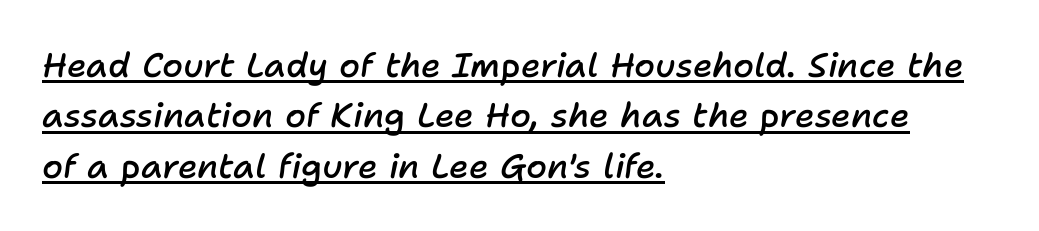
The whole block is typeset with a tilt. A fair bit of extra ink — the face is semibold, not bold. Leading matches the norm, producing a regular column. The horizontal fit of the characters is conventional and even. Underlined type.
